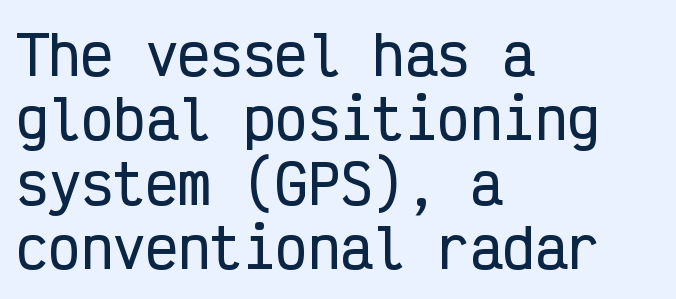
{"serif": "no", "italic": "no", "width": "condensed", "stroke_contrast": "low", "x_height": "medium", "monospaced": "yes", "underline": "no", "align": "left", "line_spacing_ratio": 1.19, "letter_spacing": "normal", "letter_spacing_em": 0.0, "glyph_px": 54}
